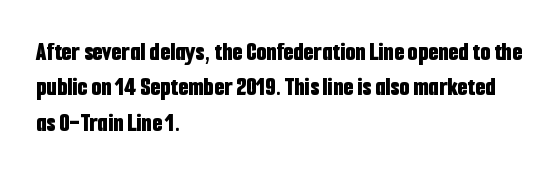
{"italic": "no", "bold": "yes", "underline": "no", "align": "left", "line_spacing": "normal", "line_spacing_ratio": 1.36, "letter_spacing": "normal", "letter_spacing_em": 0.0, "glyph_px": 26}
